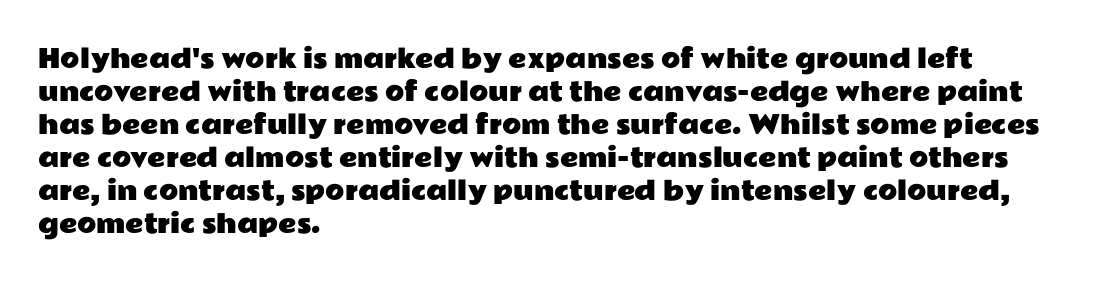
The image shows 25 px text type, upright; set left-aligned, normal line spacing (1.32x), normal letter spacing, not underlined.
